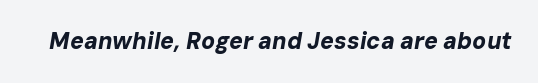
Q: Is the text bold? A: Yes.
Q: Is the text italic (slanted)? A: Yes, it leans right by about 10 degrees.
Q: Is the text underlined? A: No.
Q: Is the spacing between letters normal or unusually wide? A: Normal.
